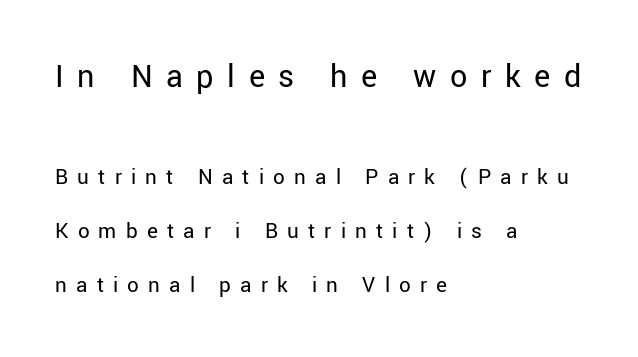
The image shows 34 px regular-weight sans-serif type, upright; set left-aligned, loose line spacing (2.35x), unusually wide letter spacing (+0.4 em), not underlined; the first (top) block is 1.48x larger; low stroke contrast and a medium x-height.
